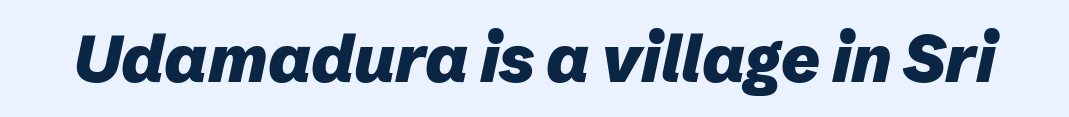
The image shows 66 px heavy type, italic (leaning right); set normal letter spacing, not underlined; low stroke contrast and a medium x-height.
